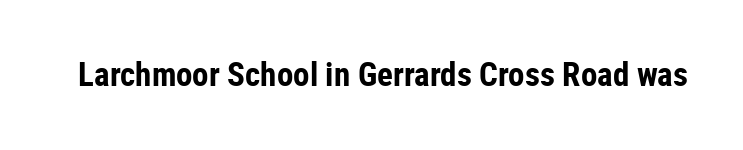
Q: Is the text bold? A: Yes.
Q: Is the text italic (slanted)? A: No, it is upright.
Q: Is the typeface a serif or a sans-serif typeface? A: Sans-serif.
Q: Is the text underlined? A: No.
Q: Is the spacing between letters normal or unusually wide? A: Normal.
Q: Width (condensed, normal, or wide)? A: Condensed.
Q: Stroke contrast? A: Low.
Q: x-height? A: Medium.
Q: Monospaced? A: No.
